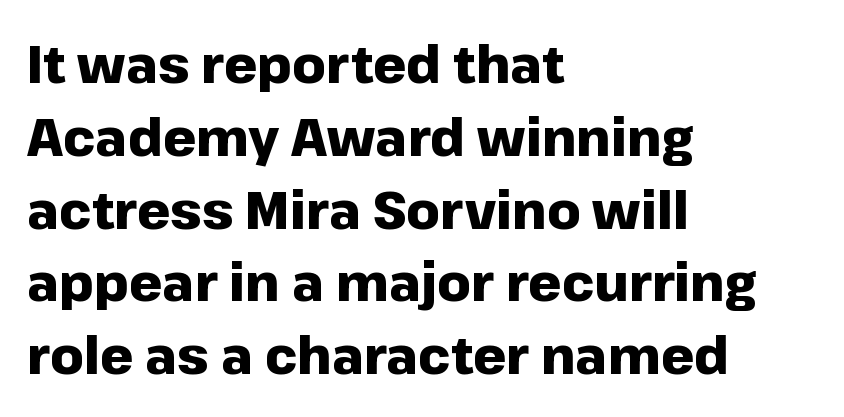
{"serif": "no", "italic": "no", "bold": "yes", "weight": "heavy", "width": "normal", "stroke_contrast": "low", "x_height": "medium", "monospaced": "no", "underline": "no", "align": "left", "line_spacing": "normal", "line_spacing_ratio": 1.4, "letter_spacing": "normal", "letter_spacing_em": 0.0, "glyph_px": 52}
